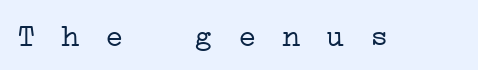
{"serif": "yes", "bold": "no", "weight": "light", "width": "wide", "stroke_contrast": "low", "x_height": "medium", "monospaced": "yes", "underline": "no", "letter_spacing": "wide", "letter_spacing_em": 0.22, "glyph_px": 31}
